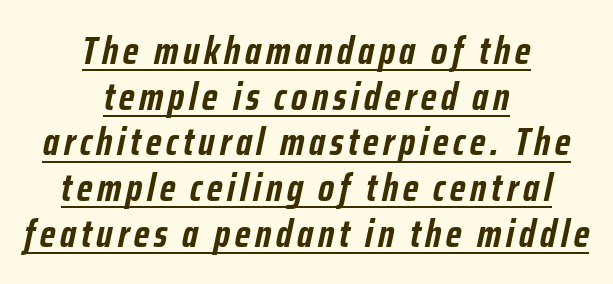
The setting favours the middle, as headings and verse often do. Do the characters align in a grid? No, the font is proportional. Yep, that's italic — everything's leaning. Emphasis by weight is at full strength: bold. Notice how a bar underscores the lettering throughout.
